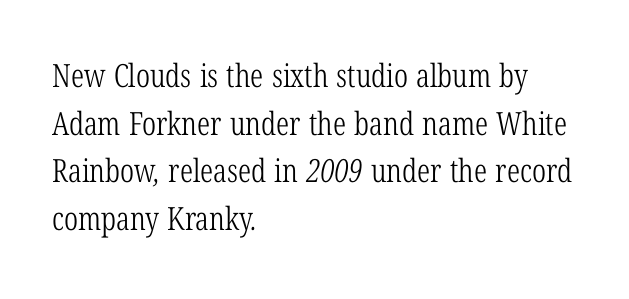
Q: Is the text bold? A: No.
Q: Is the typeface a serif or a sans-serif typeface? A: Serif.
Q: Is the text underlined? A: No.
Q: How is the paragraph aligned? A: Left-aligned.
Q: Is the spacing between letters normal or unusually wide? A: Normal.
Q: Is the spacing between lines tight, normal or loose? A: Normal.
Q: Width (condensed, normal, or wide)? A: Condensed.
Q: Stroke contrast? A: Low.
Q: x-height? A: Medium.
Q: Monospaced? A: No.
